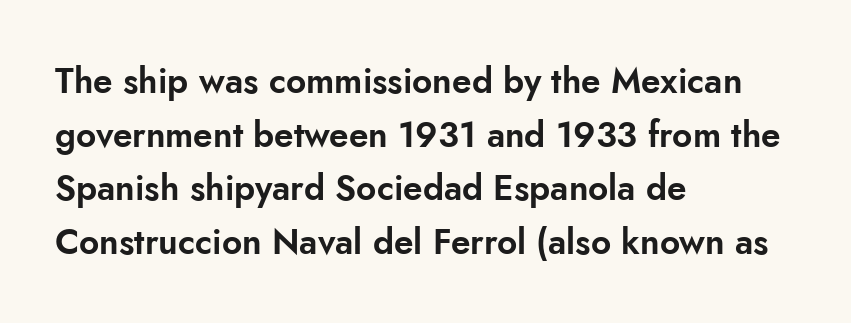
{"serif": "no", "italic": "no", "width": "normal", "stroke_contrast": "low", "x_height": "small", "monospaced": "no", "underline": "no", "align": "left", "line_spacing": "normal", "line_spacing_ratio": 1.53, "letter_spacing": "normal", "letter_spacing_em": 0.0, "glyph_px": 35}
